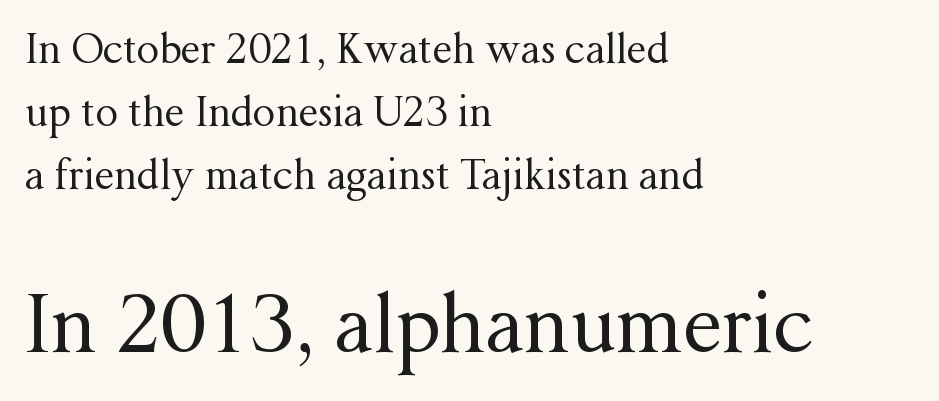
{"serif": "yes", "italic": "no", "bold": "no", "weight": "regular", "width": "normal", "stroke_contrast": "medium", "x_height": "medium", "monospaced": "no", "underline": "no", "align": "left", "line_spacing": "normal", "line_spacing_ratio": 1.58, "letter_spacing": "normal", "letter_spacing_em": 0.0, "larger_block": "second", "size_ratio": 1.98, "glyph_px": 79}
